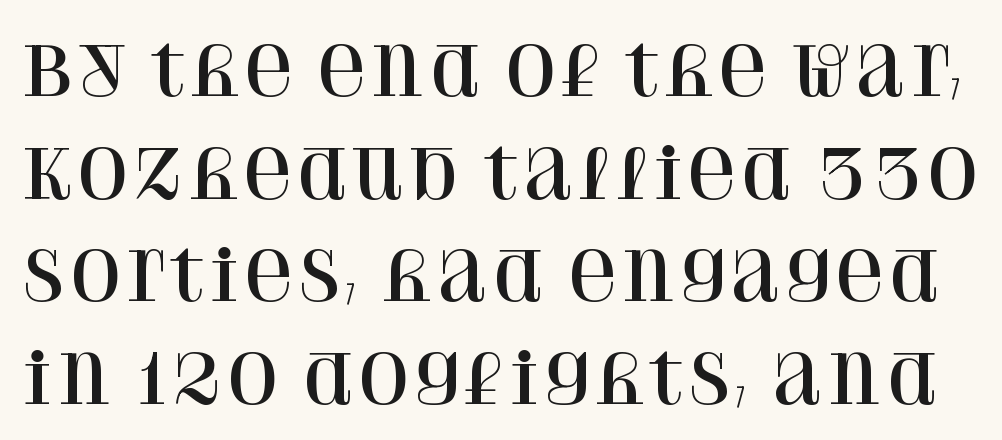
This rendering leaves character spacing at its baseline value. The leading is moderate, giving the passage an even texture. The strip under each line holds only bare page. This is the regular roman posture of the typeface. This sample uses a serif face. You could not count columns in this text — the font is proportionally spaced.
